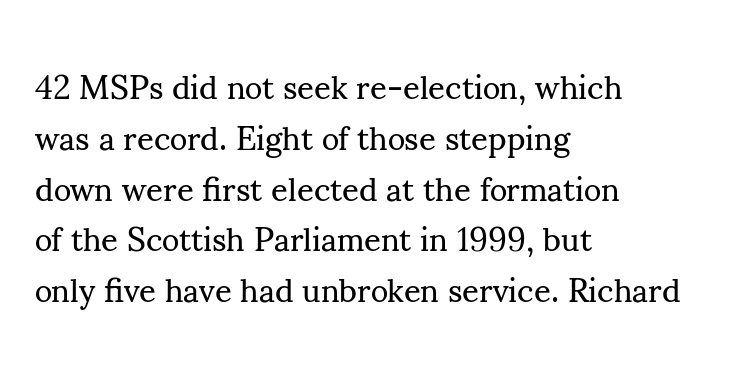
The image shows 33 px regular-weight serif type, upright; set left-aligned, normal line spacing (1.54x), normal letter spacing, not underlined; medium stroke contrast and a small x-height.
